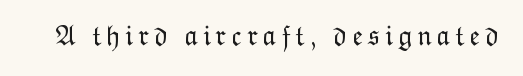
Do the characters align in a grid? No, the font is proportional. Stem width sits at or under what a default text font uses. Descenders are the only things crossing below the line. Ascenders rise straight up at ninety degrees.
